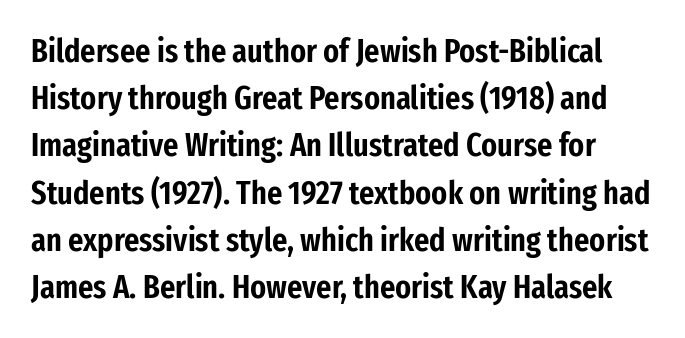
{"serif": "no", "italic": "no", "width": "condensed", "stroke_contrast": "low", "x_height": "medium", "monospaced": "no", "underline": "no", "line_spacing": "normal", "line_spacing_ratio": 1.43, "letter_spacing": "normal", "letter_spacing_em": 0.0, "glyph_px": 33}
